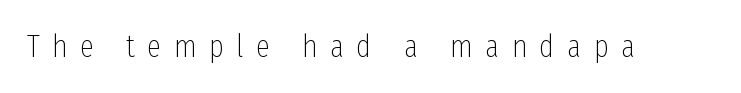
Looks like regular typesetting: each glyph gets only the width it needs. Honestly, the letter spacing is so wide it's the main thing you notice. Underline: absent. Style check: upright. A quiet, ordinary-to-light weight characterises the typeface. No feet cap the strokes, marking this as sans-serif type.
